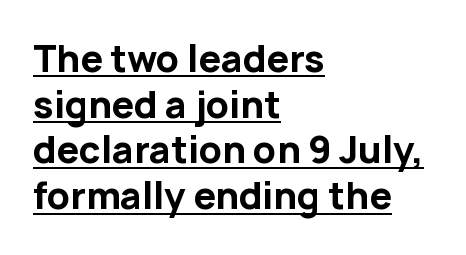
{"serif": "no", "italic": "no", "bold": "yes", "weight": "bold", "width": "normal", "stroke_contrast": "low", "x_height": "medium", "monospaced": "no", "underline": "yes", "align": "left", "line_spacing": "normal", "line_spacing_ratio": 1.27, "letter_spacing": "normal", "letter_spacing_em": 0.0, "glyph_px": 36}
